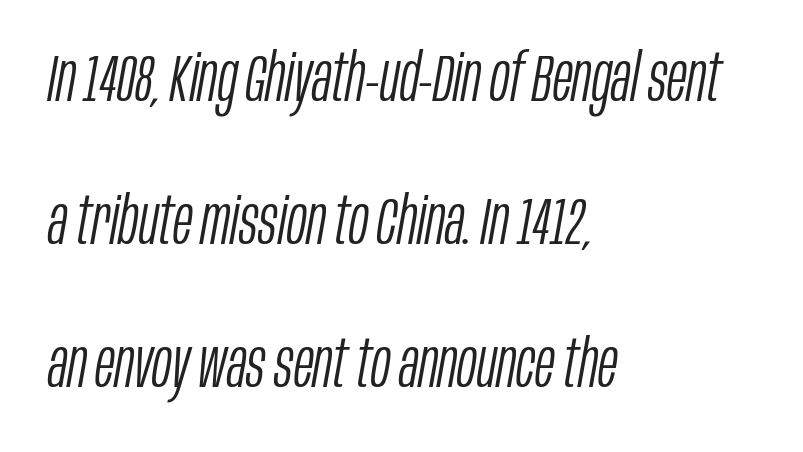
{"italic": "yes", "lean": "right", "slant_degrees": 10, "bold": "no", "weight": "light", "width": "condensed", "stroke_contrast": "low", "x_height": "large", "monospaced": "no", "underline": "no", "align": "left", "line_spacing": "loose", "line_spacing_ratio": 2.17, "letter_spacing": "normal", "letter_spacing_em": 0.0, "glyph_px": 66}
